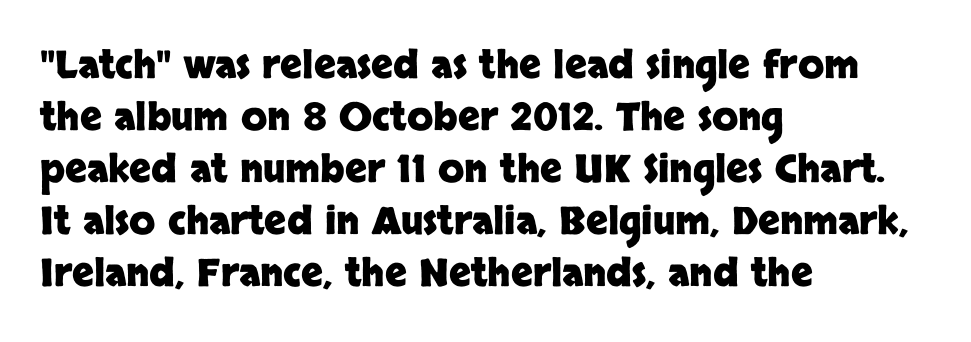
{"serif": "no", "italic": "no", "bold": "yes", "weight": "heavy", "width": "normal", "stroke_contrast": "low", "x_height": "large", "monospaced": "no", "underline": "no", "align": "left", "line_spacing": "normal", "line_spacing_ratio": 1.37, "letter_spacing": "normal", "letter_spacing_em": 0.0, "glyph_px": 38}
